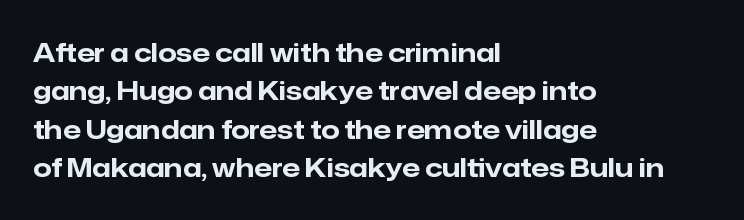
Q: Is the text bold? A: Yes.
Q: Is the text italic (slanted)? A: No, it is upright.
Q: Is the text underlined? A: No.
Q: How is the paragraph aligned? A: Left-aligned.
Q: Is the spacing between letters normal or unusually wide? A: Normal.
Q: Is the spacing between lines tight, normal or loose? A: Normal.
